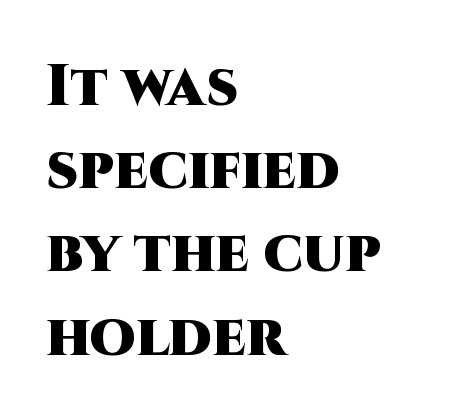
The image shows 59 px heavy sans-serif type, upright; set left-aligned, normal line spacing (1.41x), normal letter spacing, not underlined; high stroke contrast and a large x-height.
